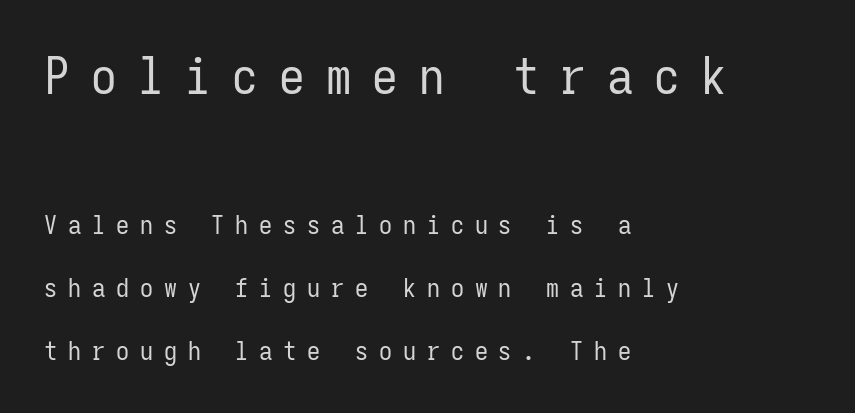
Q: Is the text bold? A: No.
Q: Is the text italic (slanted)? A: No, it is upright.
Q: Is the typeface a serif or a sans-serif typeface? A: Sans-serif.
Q: Is the text underlined? A: No.
Q: How is the paragraph aligned? A: Left-aligned.
Q: Is the spacing between letters normal or unusually wide? A: Unusually wide.
Q: Is the spacing between lines tight, normal or loose? A: Loose.
Q: Which block of text is set in a larger size, the first (top) or the second (bottom)? A: The first (top) one.
Q: Width (condensed, normal, or wide)? A: Condensed.
Q: Stroke contrast? A: Low.
Q: x-height? A: Medium.
Q: Monospaced? A: Yes.
